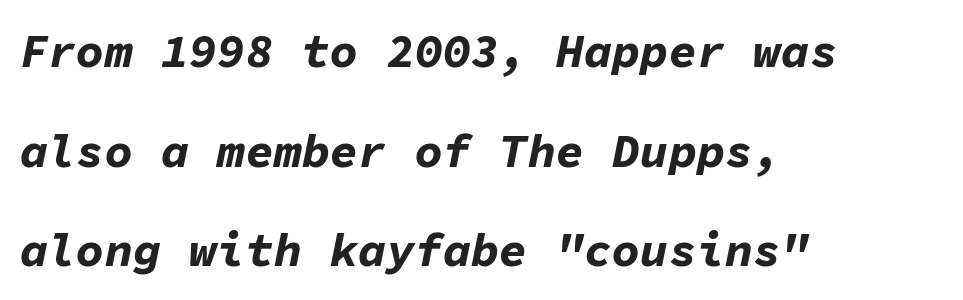
The image shows 47 px bold type, italic (leaning right), monospaced; set left-aligned, loose line spacing (2.12x), normal letter spacing, not underlined; low stroke contrast and a medium x-height.
